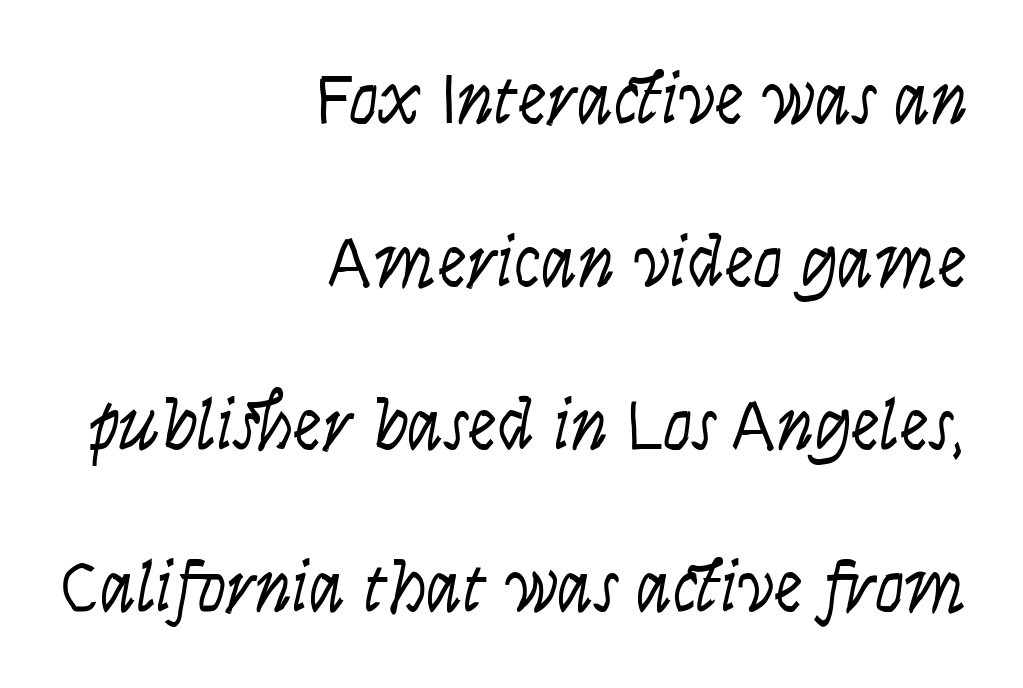
The image shows 73 px light, condensed type, italic (leaning right); set right-aligned, loose line spacing (2.23x), normal letter spacing, not underlined; low stroke contrast and a large x-height.
